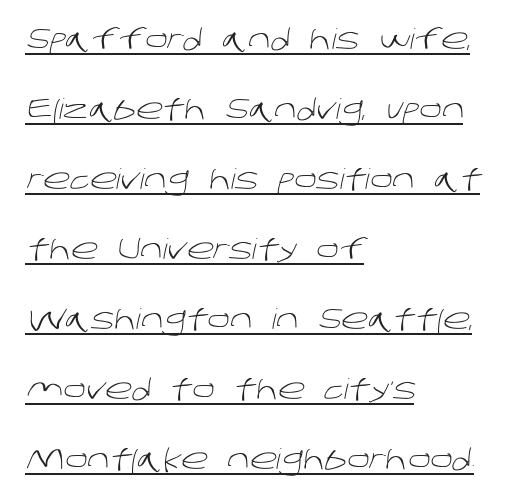
The image shows 28 px light sans-serif type; set left-aligned, loose line spacing (2.5x), normal letter spacing, underlined; low stroke contrast and a large x-height.
